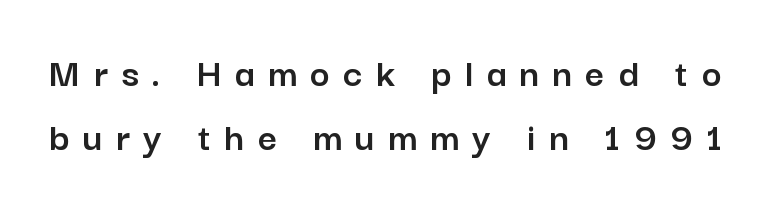
Q: Is the text italic (slanted)? A: No, it is upright.
Q: Is the typeface a serif or a sans-serif typeface? A: Sans-serif.
Q: Is the text underlined? A: No.
Q: Is the spacing between letters normal or unusually wide? A: Unusually wide.
Q: Is the spacing between lines tight, normal or loose? A: Normal.
Q: Width (condensed, normal, or wide)? A: Normal.
Q: Stroke contrast? A: Low.
Q: x-height? A: Medium.
Q: Monospaced? A: No.
